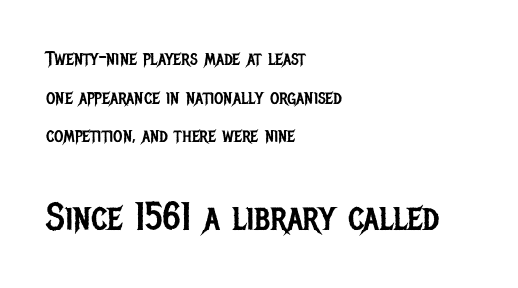
The image shows 39 px regular-weight, condensed sans-serif type, upright; set left-aligned, loose line spacing (1.93x), normal letter spacing, not underlined; the second (bottom) block is 1.95x larger; low stroke contrast and a large x-height.
